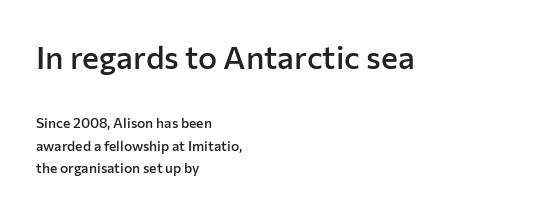
Underline: absent. The emphasis by scale lands on block number one, above. A normal amount of white space separates one row of letters from the next. The ragged edge is on the right, which tells us the setting is flush left. Characters follow at the spacing the type designer built in.
